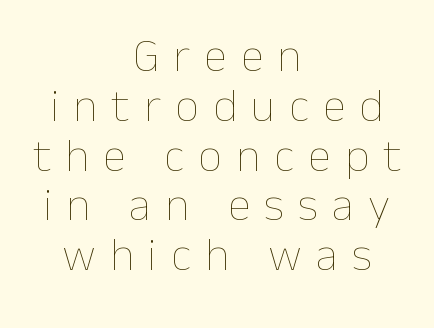
{"italic": "no", "bold": "no", "weight": "thin", "width": "normal", "stroke_contrast": "low", "x_height": "medium", "monospaced": "no", "underline": "no", "align": "center", "line_spacing": "tight", "line_spacing_ratio": 1.06, "letter_spacing": "wide", "letter_spacing_em": 0.3, "glyph_px": 47}
